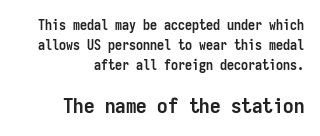
{"italic": "no", "bold": "yes", "underline": "no", "align": "right", "line_spacing": "normal", "line_spacing_ratio": 1.42, "letter_spacing": "normal", "letter_spacing_em": 0.0, "larger_block": "second", "size_ratio": 1.5, "glyph_px": 21}
